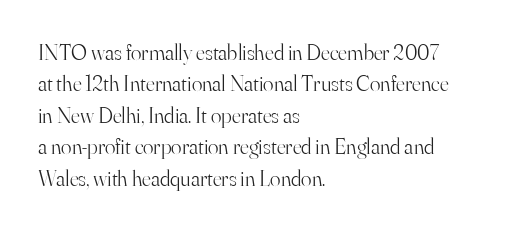
Q: Is the text bold? A: No.
Q: Is the text italic (slanted)? A: No, it is upright.
Q: Is the text underlined? A: No.
Q: How is the paragraph aligned? A: Left-aligned.
Q: Is the spacing between letters normal or unusually wide? A: Normal.
Q: Is the spacing between lines tight, normal or loose? A: Normal.
